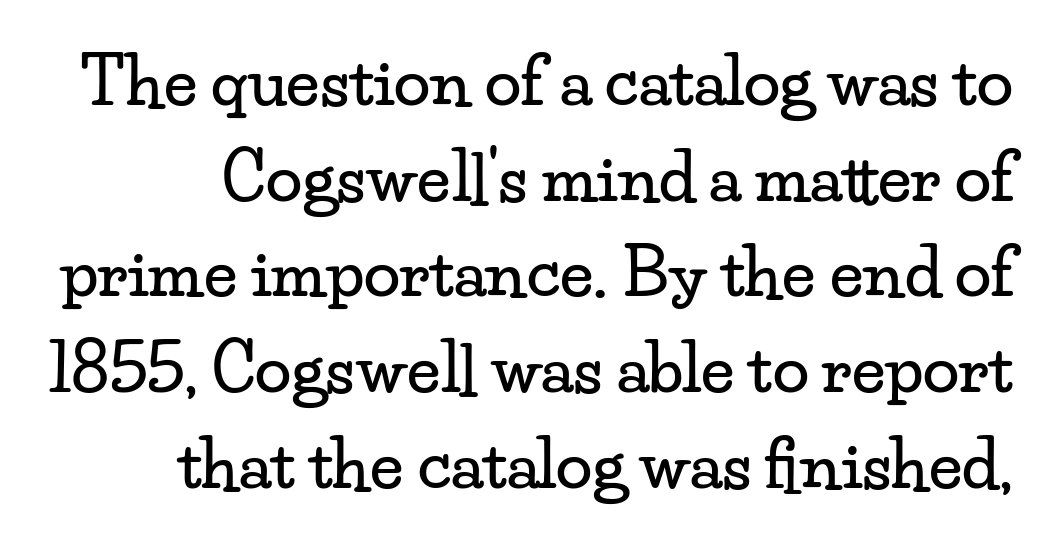
I'd call this a serif setting — the letters wear small feet. Here the glyphs are tracked normally, forming tight word shapes. No word sits above an underline. Leading matches the norm, producing a regular column. Is this a fixed-width face? No — the glyphs have proportional, varying widths. Italic: no, the glyphs are upright roman.
